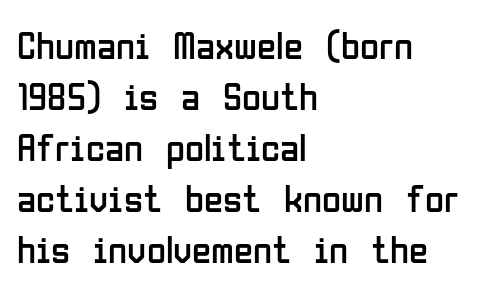
{"serif": "no", "italic": "no", "bold": "no", "weight": "regular", "width": "condensed", "stroke_contrast": "low", "x_height": "medium", "monospaced": "no", "underline": "no", "align": "left", "line_spacing": "normal", "line_spacing_ratio": 1.31, "letter_spacing": "normal", "letter_spacing_em": 0.0, "glyph_px": 39}
